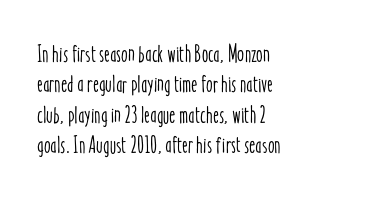
{"italic": "no", "underline": "no", "align": "left", "line_spacing": "normal", "line_spacing_ratio": 1.27, "letter_spacing": "normal", "letter_spacing_em": 0.0, "glyph_px": 24}
